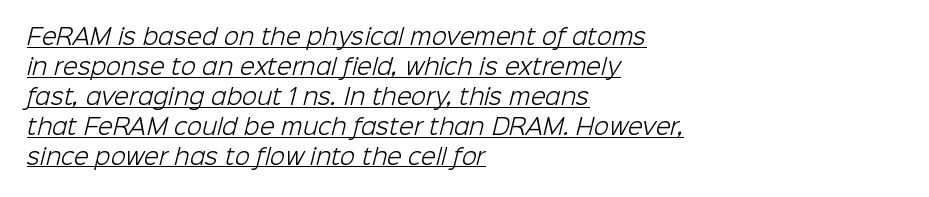
Q: Is the text bold? A: No.
Q: Is the text underlined? A: Yes.
Q: How is the paragraph aligned? A: Left-aligned.
Q: Is the spacing between letters normal or unusually wide? A: Normal.
Q: Is the spacing between lines tight, normal or loose? A: Normal.
